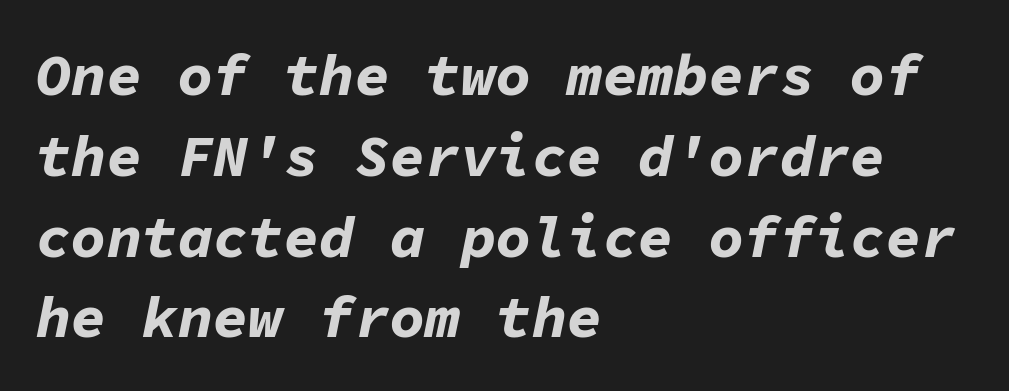
The image shows 59 px bold type, italic (leaning right), monospaced; set left-aligned, normal line spacing (1.37x), normal letter spacing, not underlined; low stroke contrast and a medium x-height.
